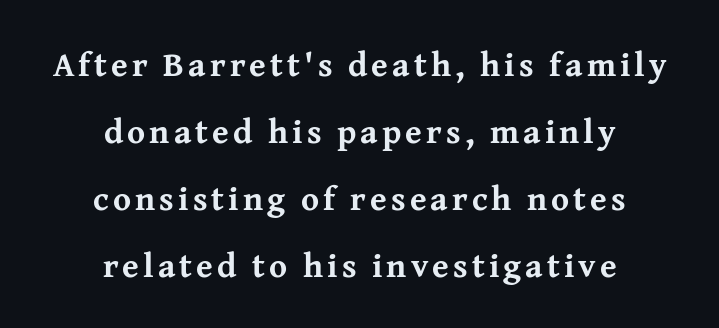
{"serif": "yes", "italic": "no", "bold": "yes", "weight": "bold", "width": "normal", "stroke_contrast": "medium", "x_height": "medium", "monospaced": "no", "underline": "no", "align": "center", "line_spacing": "loose", "line_spacing_ratio": 1.97, "glyph_px": 34}
